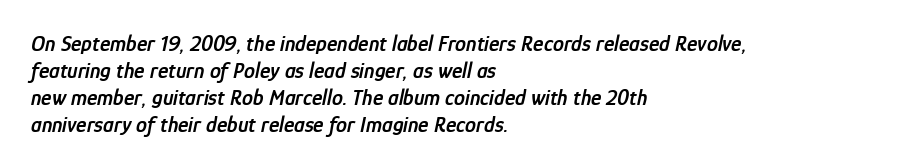
{"italic": "yes", "lean": "right", "slant_degrees": 12, "bold": "semi", "underline": "no", "align": "left", "line_spacing_ratio": 1.22, "letter_spacing": "normal", "letter_spacing_em": 0.0, "glyph_px": 22}
